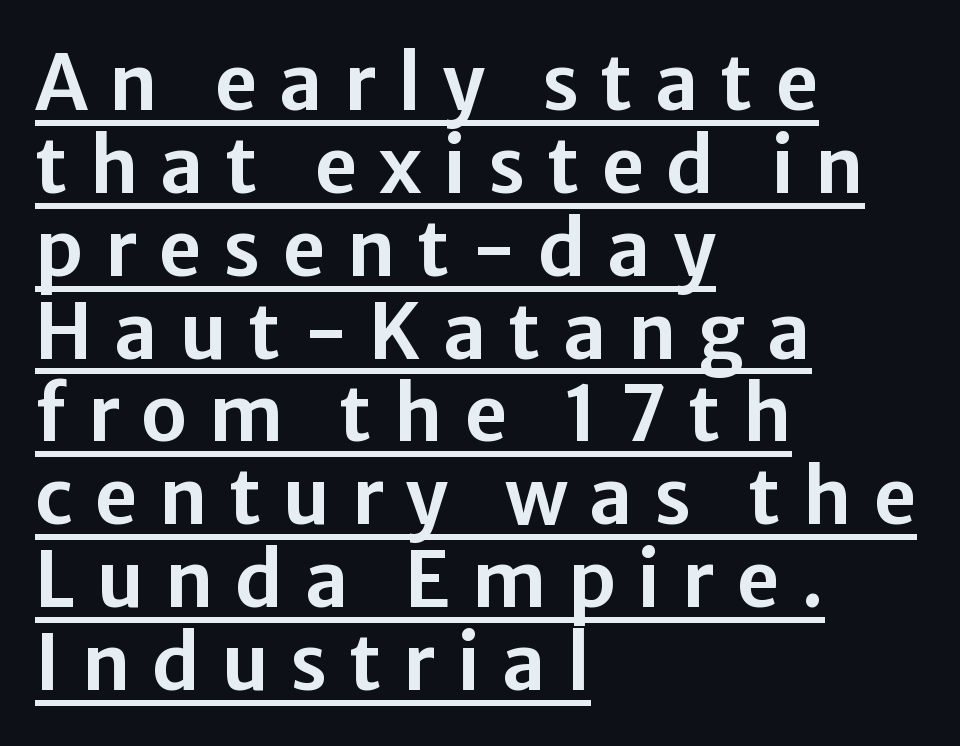
The image shows 76 px sans-serif type, upright; set left-aligned, tight line spacing (1.09x), unusually wide letter spacing (+0.28 em), underlined; low stroke contrast and a medium x-height.
